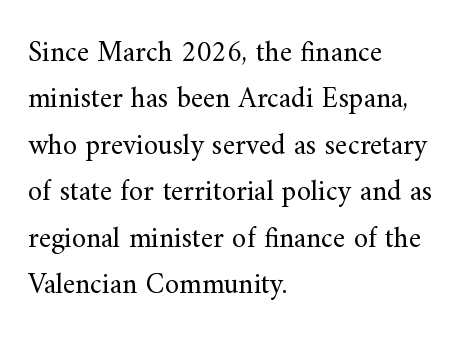
Q: Is the text bold? A: No.
Q: Is the text italic (slanted)? A: No, it is upright.
Q: Is the typeface a serif or a sans-serif typeface? A: Serif.
Q: Is the text underlined? A: No.
Q: How is the paragraph aligned? A: Left-aligned.
Q: Is the spacing between letters normal or unusually wide? A: Normal.
Q: Is the spacing between lines tight, normal or loose? A: Normal.
Q: Width (condensed, normal, or wide)? A: Normal.
Q: Stroke contrast? A: Medium.
Q: x-height? A: Small.
Q: Monospaced? A: No.
